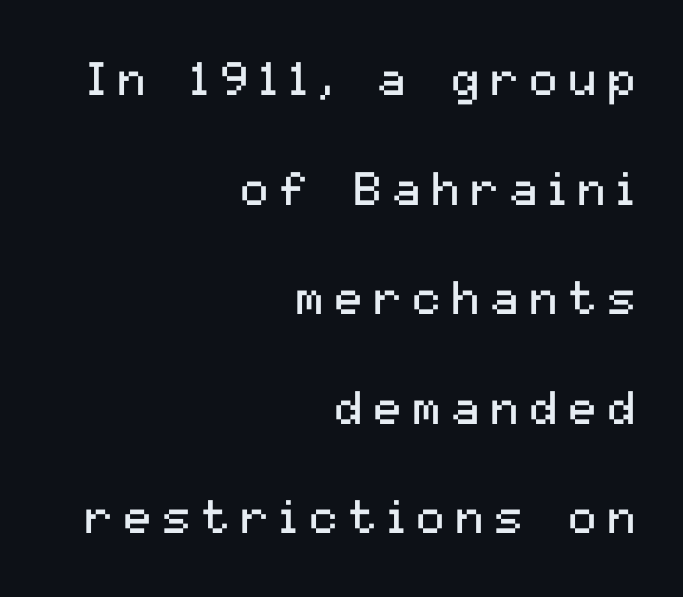
The image shows 47 px regular-weight sans-serif type, upright; set right-aligned, loose line spacing (2.33x), unusually wide letter spacing (+0.23 em), not underlined; medium stroke contrast and a medium x-height.
